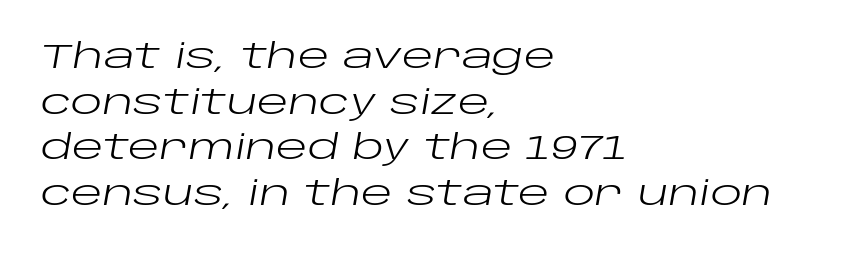
{"italic": "yes", "lean": "right", "slant_degrees": 10, "bold": "no", "weight": "regular", "width": "wide", "stroke_contrast": "low", "x_height": "large", "monospaced": "no", "underline": "no", "align": "left", "line_spacing": "normal", "line_spacing_ratio": 1.38, "letter_spacing": "normal", "letter_spacing_em": 0.0, "glyph_px": 33}
